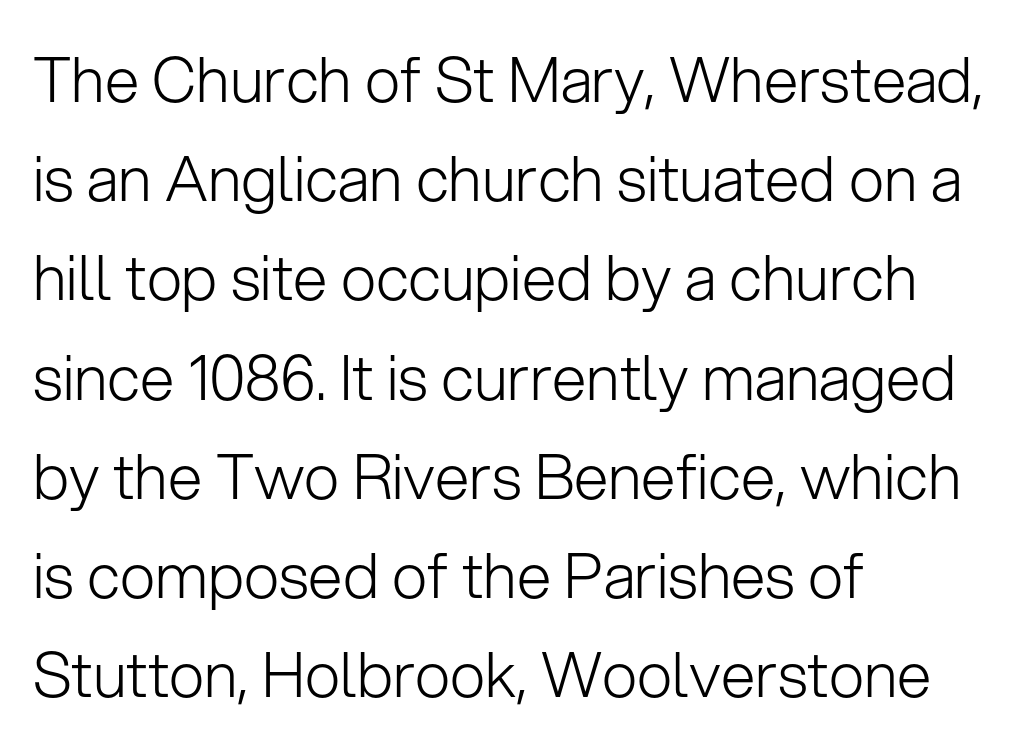
Q: Is the text bold? A: No.
Q: Is the text italic (slanted)? A: No, it is upright.
Q: Is the typeface a serif or a sans-serif typeface? A: Sans-serif.
Q: Is the text underlined? A: No.
Q: How is the paragraph aligned? A: Left-aligned.
Q: Is the spacing between letters normal or unusually wide? A: Normal.
Q: Is the spacing between lines tight, normal or loose? A: Normal.
Q: Width (condensed, normal, or wide)? A: Normal.
Q: Stroke contrast? A: Low.
Q: x-height? A: Medium.
Q: Monospaced? A: No.
